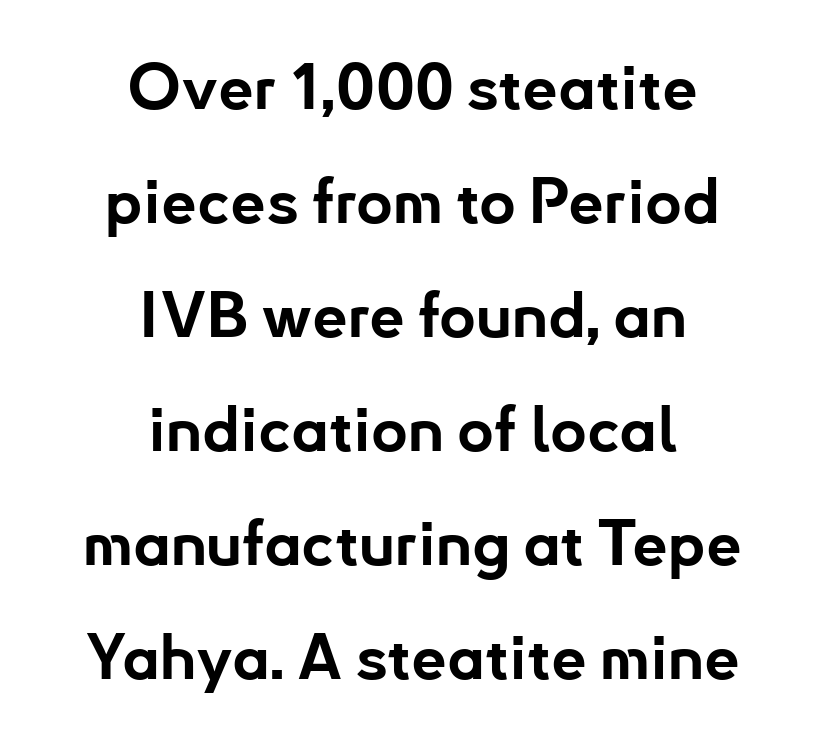
Q: Is the text bold? A: Yes.
Q: Is the text italic (slanted)? A: No, it is upright.
Q: Is the typeface a serif or a sans-serif typeface? A: Sans-serif.
Q: Is the text underlined? A: No.
Q: How is the paragraph aligned? A: Centered.
Q: Is the spacing between letters normal or unusually wide? A: Normal.
Q: Width (condensed, normal, or wide)? A: Normal.
Q: Stroke contrast? A: Low.
Q: x-height? A: Small.
Q: Monospaced? A: No.
